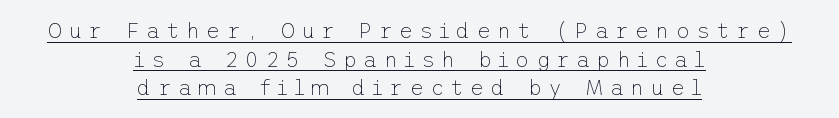
Q: Is the text bold? A: No.
Q: Is the text italic (slanted)? A: No, it is upright.
Q: Is the text underlined? A: Yes.
Q: How is the paragraph aligned? A: Centered.
Q: Is the spacing between letters normal or unusually wide? A: Unusually wide.
Q: Is the spacing between lines tight, normal or loose? A: Normal.
